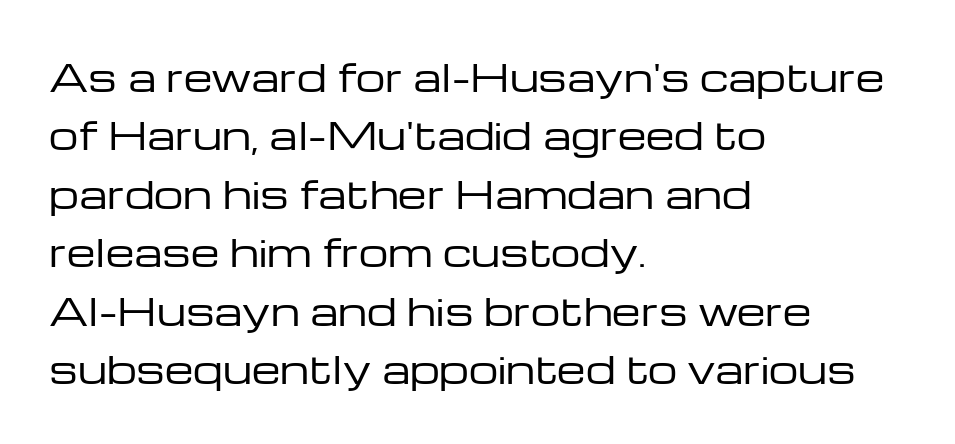
The image shows 37 px regular-weight, wide sans-serif type, upright; set left-aligned, normal line spacing (1.58x), normal letter spacing, not underlined; low stroke contrast and a medium x-height.
